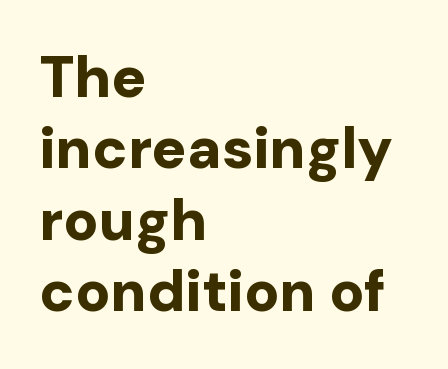
{"serif": "no", "italic": "no", "bold": "yes", "weight": "bold", "width": "normal", "stroke_contrast": "low", "x_height": "medium", "monospaced": "no", "underline": "no", "align": "left", "line_spacing_ratio": 1.23, "letter_spacing": "normal", "letter_spacing_em": 0.0, "glyph_px": 58}
